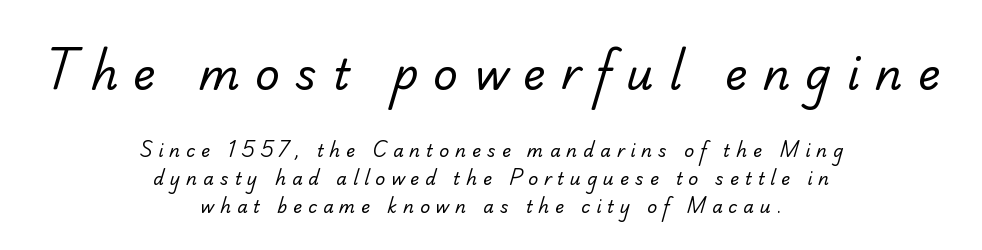
Q: Is the text bold? A: No.
Q: Is the typeface a serif or a sans-serif typeface? A: Serif.
Q: Is the text underlined? A: No.
Q: How is the paragraph aligned? A: Centered.
Q: Is the spacing between letters normal or unusually wide? A: Unusually wide.
Q: Is the spacing between lines tight, normal or loose? A: Normal.
Q: Which block of text is set in a larger size, the first (top) or the second (bottom)? A: The first (top) one.
Q: Width (condensed, normal, or wide)? A: Normal.
Q: Stroke contrast? A: Low.
Q: x-height? A: Small.
Q: Monospaced? A: No.
